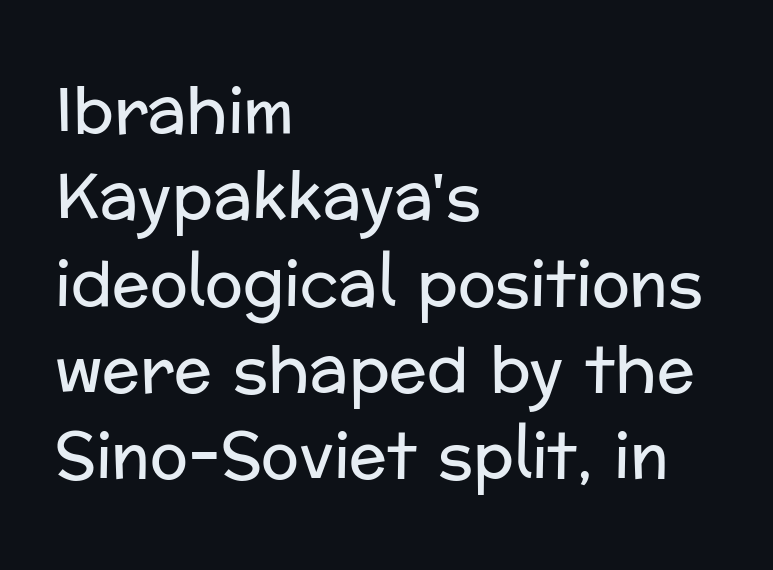
Q: Is the text bold? A: No.
Q: Is the text italic (slanted)? A: No, it is upright.
Q: Is the typeface a serif or a sans-serif typeface? A: Sans-serif.
Q: Is the text underlined? A: No.
Q: How is the paragraph aligned? A: Left-aligned.
Q: Is the spacing between letters normal or unusually wide? A: Normal.
Q: Is the spacing between lines tight, normal or loose? A: Normal.
Q: Width (condensed, normal, or wide)? A: Normal.
Q: Stroke contrast? A: Low.
Q: x-height? A: Medium.
Q: Monospaced? A: No.
